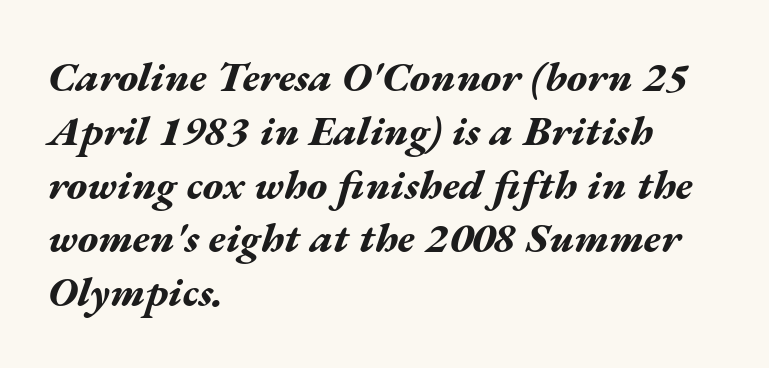
Heavy, bold letterforms. Proportional: the letters do not fall into vertical columns. The rendering applies a slant to the glyphs. A typesetter would call this leading conventional body-copy spacing.
